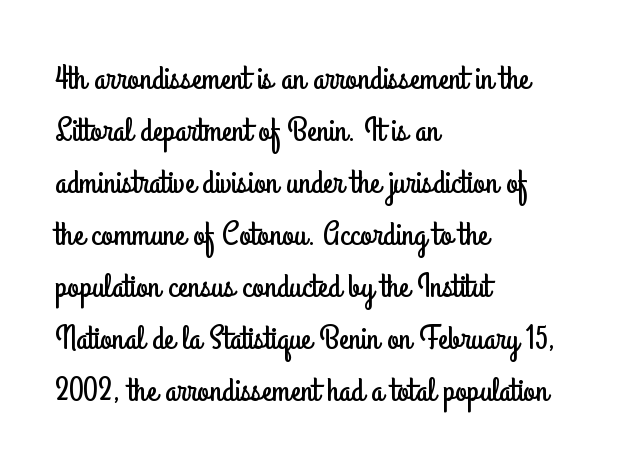
This block has exactly the height ordinary leading produces. The letterforms sit shoulder to shoulder at normal distance. Anything drawn beneath the words? Only blank space.
